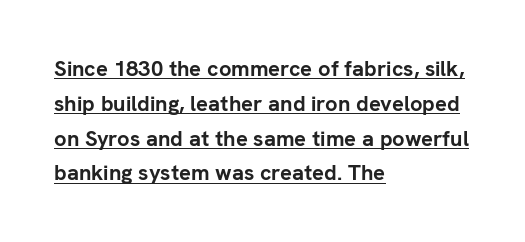
The image shows 22 px bold type, upright; set left-aligned, normal line spacing (1.58x), normal letter spacing, underlined.
